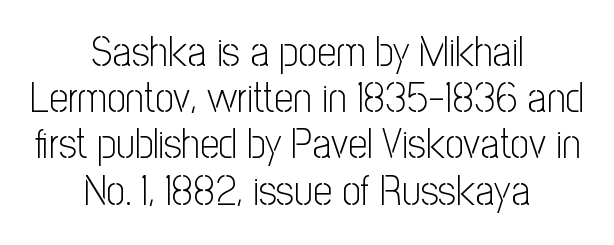
Q: Is the text bold? A: No.
Q: Is the text italic (slanted)? A: No, it is upright.
Q: Is the typeface a serif or a sans-serif typeface? A: Sans-serif.
Q: Is the text underlined? A: No.
Q: How is the paragraph aligned? A: Centered.
Q: Is the spacing between letters normal or unusually wide? A: Normal.
Q: Is the spacing between lines tight, normal or loose? A: Tight.
Q: Width (condensed, normal, or wide)? A: Condensed.
Q: Stroke contrast? A: Low.
Q: x-height? A: Medium.
Q: Monospaced? A: No.
